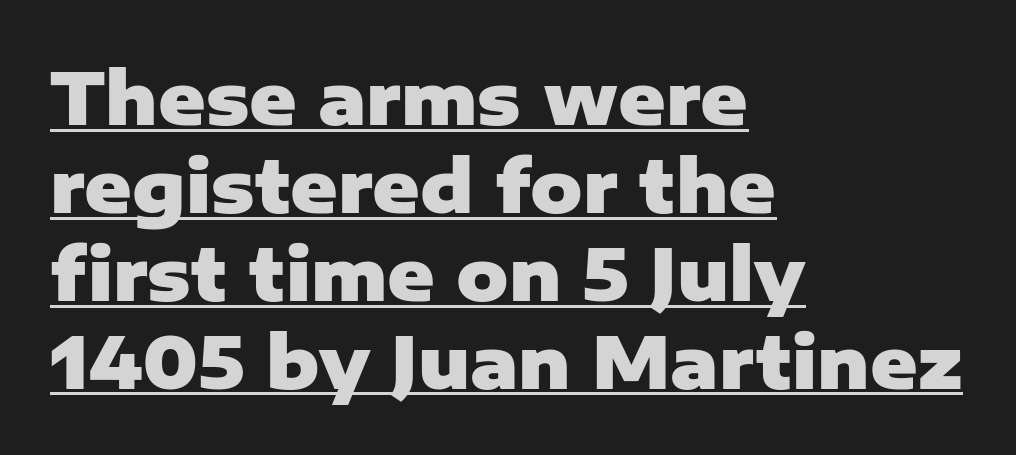
Q: Is the text bold? A: Yes.
Q: Is the text italic (slanted)? A: No, it is upright.
Q: Is the typeface a serif or a sans-serif typeface? A: Sans-serif.
Q: Is the text underlined? A: Yes.
Q: How is the paragraph aligned? A: Left-aligned.
Q: Is the spacing between letters normal or unusually wide? A: Normal.
Q: Width (condensed, normal, or wide)? A: Normal.
Q: Stroke contrast? A: Low.
Q: x-height? A: Medium.
Q: Monospaced? A: No.
